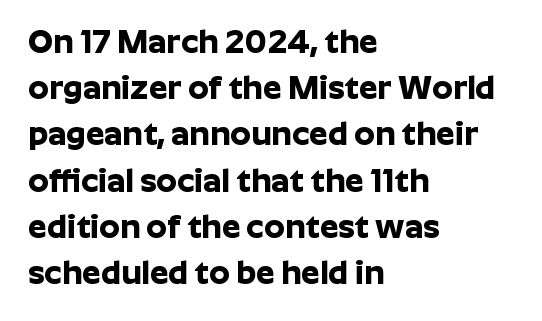
The image shows 33 px bold sans-serif type, upright; set left-aligned, normal line spacing (1.4x), normal letter spacing, not underlined; low stroke contrast and a medium x-height.
